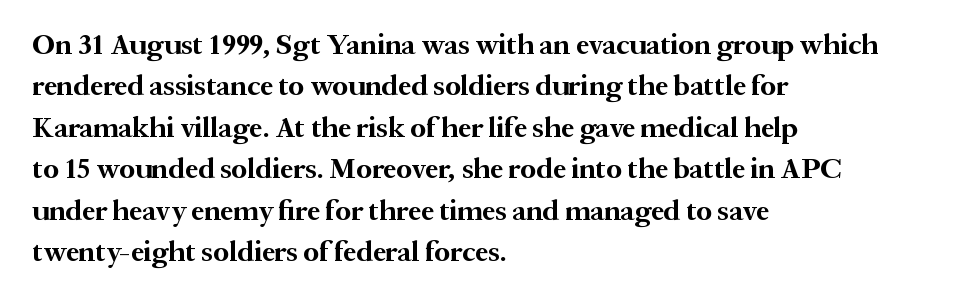
The image shows 29 px bold serif type, upright; set left-aligned, normal line spacing (1.43x), normal letter spacing, not underlined; medium stroke contrast and a medium x-height.
